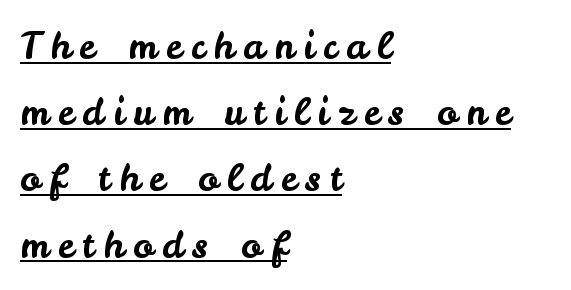
{"serif": "no", "width": "normal", "stroke_contrast": "low", "x_height": "small", "monospaced": "no", "underline": "yes", "align": "left", "line_spacing_ratio": 1.79, "letter_spacing": "wide", "letter_spacing_em": 0.25, "glyph_px": 37}
